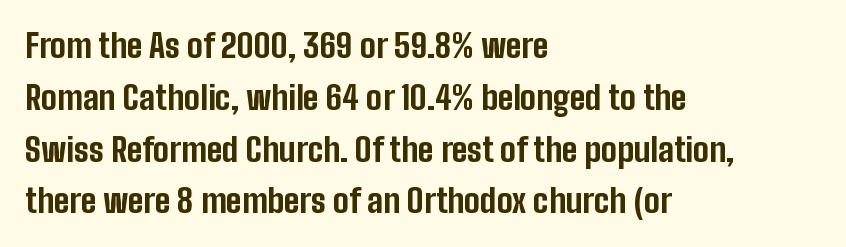
Q: Is the text bold? A: Yes.
Q: Is the text italic (slanted)? A: No, it is upright.
Q: Is the typeface a serif or a sans-serif typeface? A: Sans-serif.
Q: Is the text underlined? A: No.
Q: How is the paragraph aligned? A: Left-aligned.
Q: Is the spacing between letters normal or unusually wide? A: Normal.
Q: Is the spacing between lines tight, normal or loose? A: Normal.
Q: Width (condensed, normal, or wide)? A: Condensed.
Q: Stroke contrast? A: Low.
Q: x-height? A: Medium.
Q: Monospaced? A: No.
